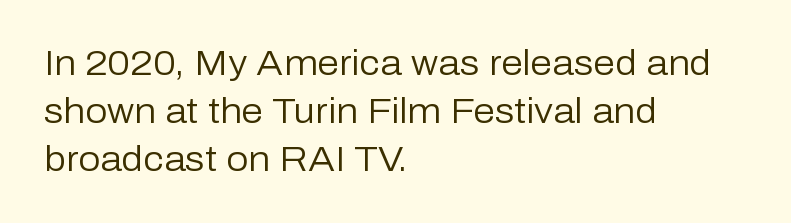
{"serif": "no", "italic": "no", "bold": "no", "weight": "regular", "width": "normal", "stroke_contrast": "low", "x_height": "medium", "monospaced": "no", "underline": "no", "align": "left", "line_spacing": "normal", "line_spacing_ratio": 1.37, "letter_spacing": "normal", "letter_spacing_em": 0.0, "glyph_px": 35}
